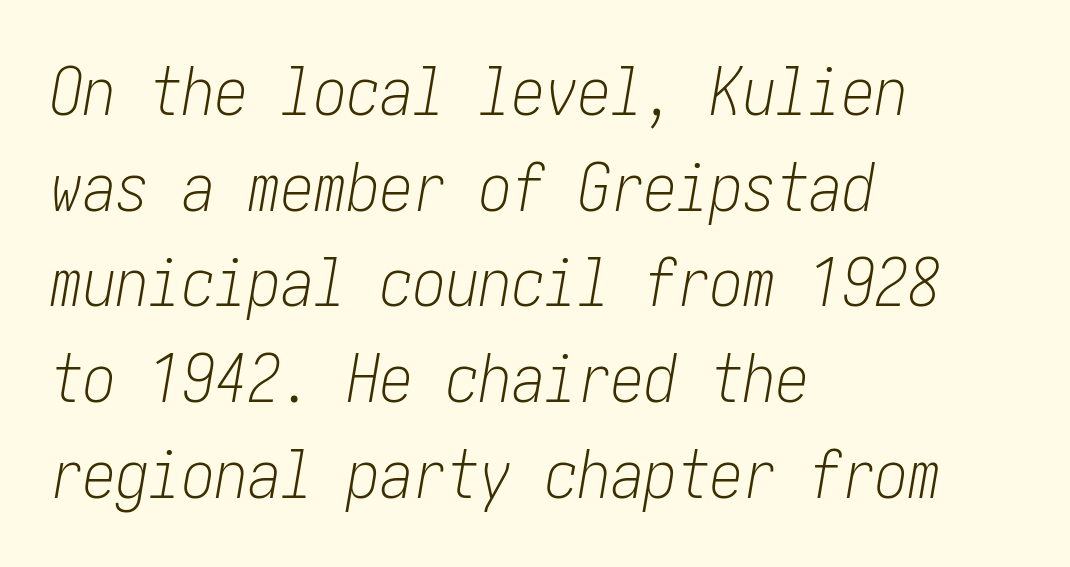
Compared with ordinary roman type, these characters are visibly tilted. Visually the block forms a straight wall on the left and a jagged coastline on the right. No word sits above an underline. Vertical spacing — default. How are the letters spaced? Ordinarily, with no added tracking.
